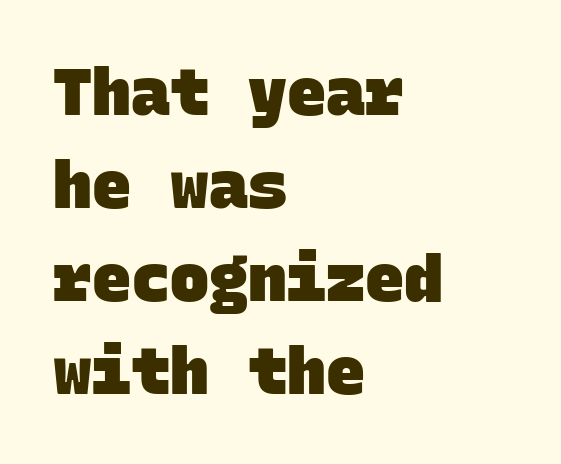
Q: Is the text bold? A: Yes.
Q: Is the typeface a serif or a sans-serif typeface? A: Sans-serif.
Q: Is the text underlined? A: No.
Q: How is the paragraph aligned? A: Left-aligned.
Q: Is the spacing between letters normal or unusually wide? A: Normal.
Q: Is the spacing between lines tight, normal or loose? A: Normal.
Q: Width (condensed, normal, or wide)? A: Normal.
Q: Stroke contrast? A: Low.
Q: x-height? A: Large.
Q: Monospaced? A: Yes.
